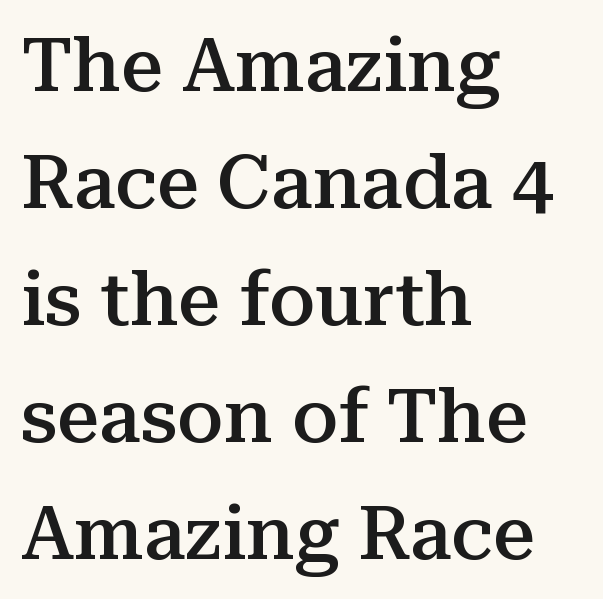
Q: Is the text bold? A: Semi-bold.
Q: Is the text italic (slanted)? A: No, it is upright.
Q: Is the typeface a serif or a sans-serif typeface? A: Serif.
Q: Is the text underlined? A: No.
Q: How is the paragraph aligned? A: Left-aligned.
Q: Is the spacing between letters normal or unusually wide? A: Normal.
Q: Is the spacing between lines tight, normal or loose? A: Normal.
Q: Width (condensed, normal, or wide)? A: Normal.
Q: Stroke contrast? A: Medium.
Q: x-height? A: Medium.
Q: Monospaced? A: No.
